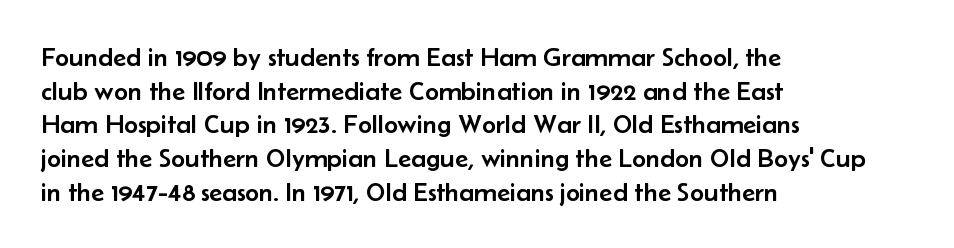
This is the regular roman posture of the typeface. Does extra space separate the letters? No, they use regular spacing. One-word summary of the alignment: left. How would I describe the line gaps? Plain and ordinary.
